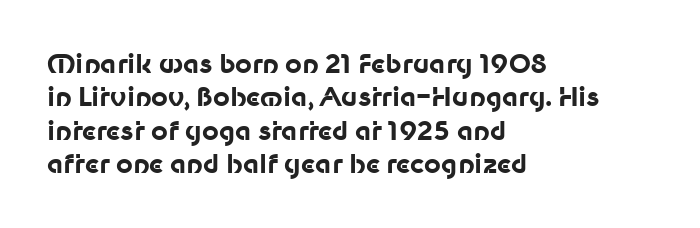
The image shows 26 px bold type, upright; set left-aligned, normal line spacing (1.28x), normal letter spacing, not underlined.
